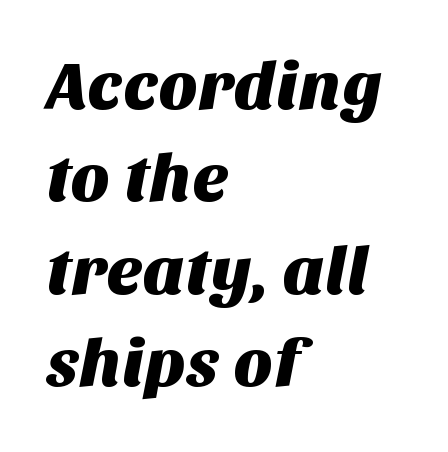
{"serif": "no", "width": "normal", "stroke_contrast": "medium", "x_height": "large", "monospaced": "no", "underline": "no", "align": "left", "line_spacing": "normal", "line_spacing_ratio": 1.36, "letter_spacing": "normal", "letter_spacing_em": 0.0, "glyph_px": 68}
